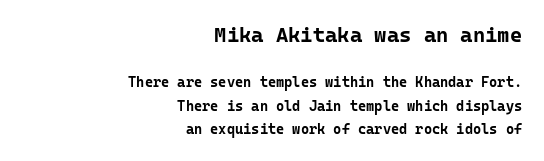
The image shows 21 px bold type, upright; set right-aligned, normal line spacing (1.68x), normal letter spacing, not underlined; the first (top) block is 1.5x larger.
